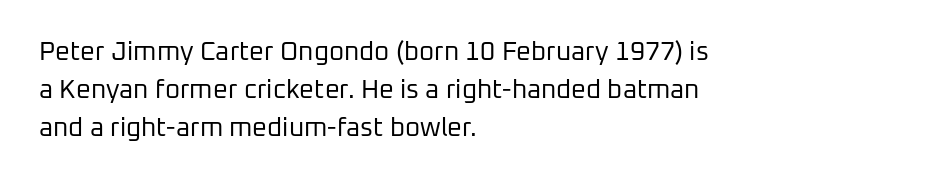
Q: Is the text bold? A: No.
Q: Is the text italic (slanted)? A: No, it is upright.
Q: Is the text underlined? A: No.
Q: How is the paragraph aligned? A: Left-aligned.
Q: Is the spacing between letters normal or unusually wide? A: Normal.
Q: Is the spacing between lines tight, normal or loose? A: Normal.
